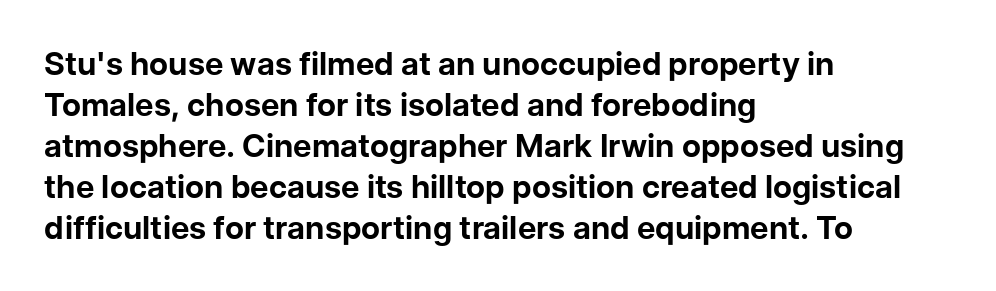
Baseline-to-baseline distance is the conventional proportion of letter height. Looks like regular typesetting: each glyph gets only the width it needs. Horizontal alignment here is leftward, the default for most running prose. Caption: bold face, heavy strokes. Short note: letters normally spaced.
